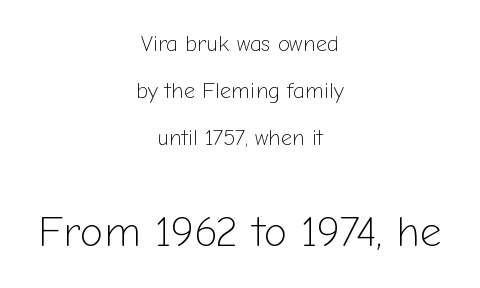
{"serif": "no", "italic": "no", "bold": "no", "weight": "light", "width": "normal", "stroke_contrast": "low", "x_height": "medium", "monospaced": "no", "underline": "no", "align": "center", "line_spacing": "loose", "line_spacing_ratio": 2.14, "letter_spacing": "normal", "letter_spacing_em": 0.0, "larger_block": "second", "size_ratio": 1.95, "glyph_px": 43}
